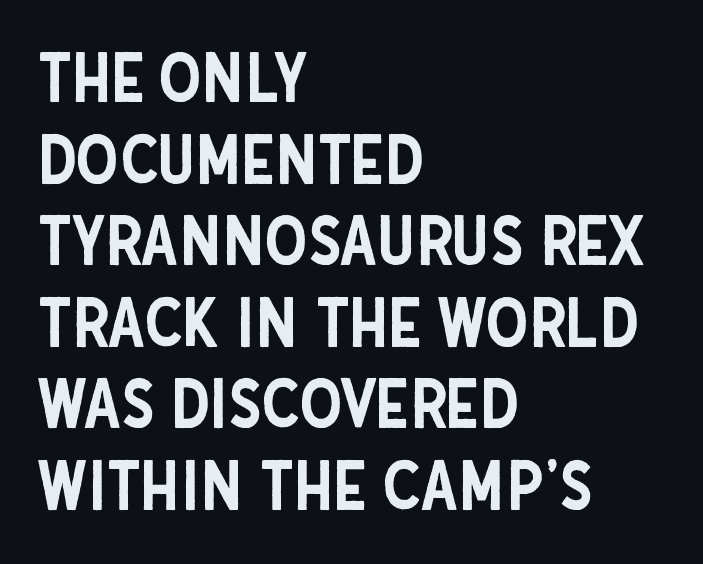
The face used here is proportionally spaced, like ordinary book or web type. Type style note: lacks serifs. Ordinary non-slanted type is in use. The tracking reads as untouched default to a designer's eye. Line beginnings align vertically; line endings do not.
